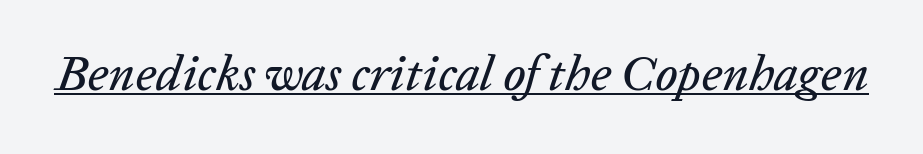
Q: Is the text italic (slanted)? A: Yes, it leans right by about 20 degrees.
Q: Is the text underlined? A: Yes.
Q: Is the spacing between letters normal or unusually wide? A: Normal.
Q: Width (condensed, normal, or wide)? A: Normal.
Q: Stroke contrast? A: Low.
Q: x-height? A: Medium.
Q: Monospaced? A: No.
